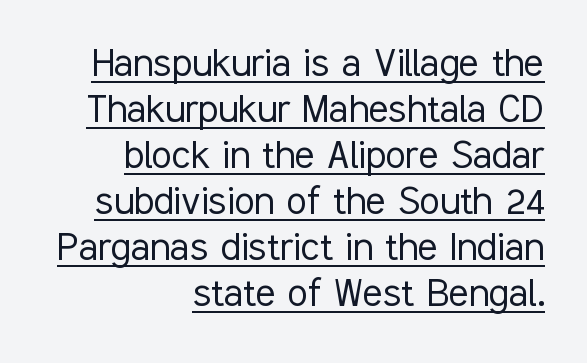
The image shows 46 px light, condensed sans-serif type, upright; set right-aligned, tight line spacing (1.0x), normal letter spacing, underlined; low stroke contrast and a medium x-height.
